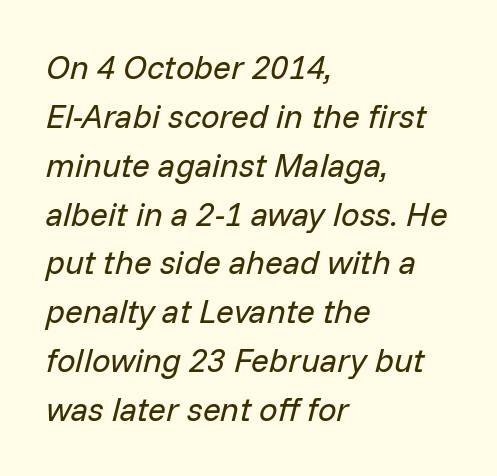
The passage shown is typed in a proportional face where columns would drift. Caption: multi-line text, flush left, ragged right. The words here are not underlined. The rendering keeps characters at their native spacing. What's the leading like? Ordinary, nothing unusual.
